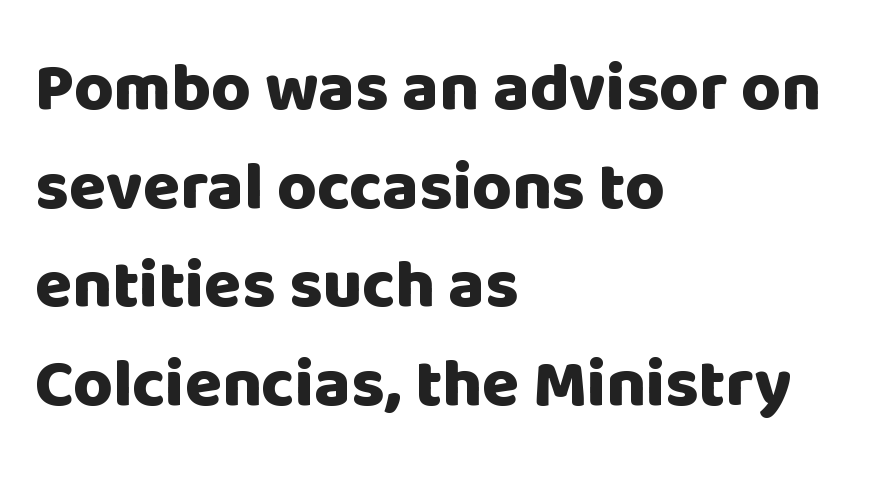
Q: Is the text bold? A: Yes.
Q: Is the text italic (slanted)? A: No, it is upright.
Q: Is the typeface a serif or a sans-serif typeface? A: Sans-serif.
Q: Is the text underlined? A: No.
Q: How is the paragraph aligned? A: Left-aligned.
Q: Is the spacing between letters normal or unusually wide? A: Normal.
Q: Is the spacing between lines tight, normal or loose? A: Normal.
Q: Width (condensed, normal, or wide)? A: Normal.
Q: Stroke contrast? A: Low.
Q: x-height? A: Large.
Q: Monospaced? A: No.
